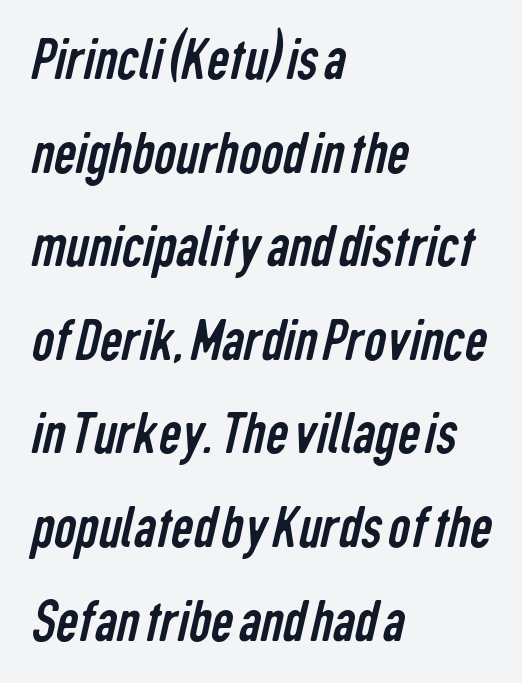
The image shows 62 px regular-weight, condensed sans-serif type; set left-aligned, normal line spacing (1.51x), normal letter spacing, not underlined; low stroke contrast and a medium x-height.
